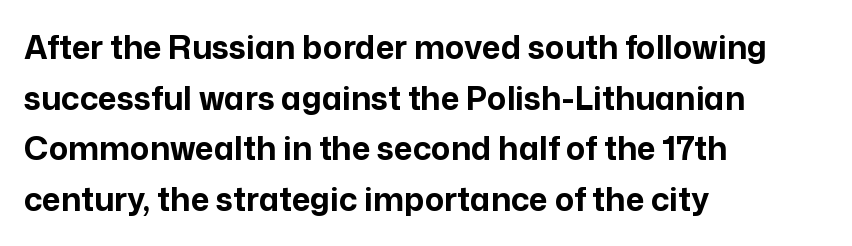
Notice how thick the strokes are: this is what a full bold looks like. The typeface chosen for these lines omits serifs. This sample has the flowing, uneven cadence of proportional lettering. The lines in this sample share a left origin and differ only in where they stop. These lines keep a tight, regular rhythm from letter to letter.
